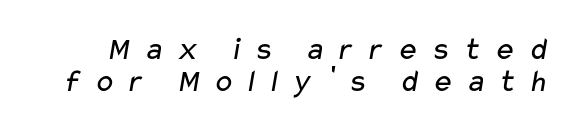
No letter is thick-stroked: the sample isn't bold. Just letters on the line, the space beneath them empty. Each letter keeps its own natural width here, so spacing adapts to shape. Short note: letters widely spaced. Each letter's strokes conclude bluntly, with no projecting serifs.
